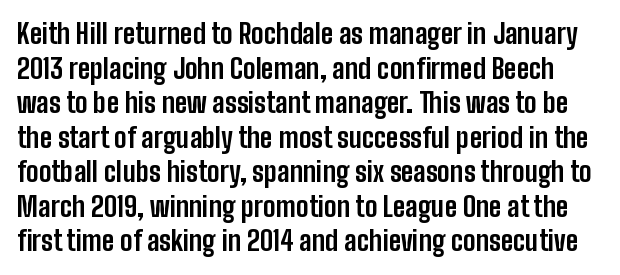
{"italic": "no", "bold": "yes", "underline": "no", "line_spacing": "normal", "line_spacing_ratio": 1.28, "letter_spacing": "normal", "letter_spacing_em": 0.0, "glyph_px": 27}
